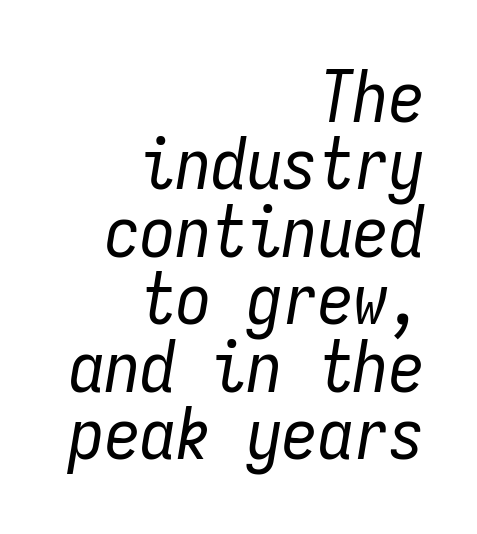
{"italic": "yes", "lean": "right", "slant_degrees": 9, "bold": "no", "weight": "regular", "width": "condensed", "stroke_contrast": "low", "x_height": "medium", "monospaced": "yes", "underline": "no", "align": "right", "line_spacing": "tight", "line_spacing_ratio": 0.95, "letter_spacing": "normal", "letter_spacing_em": 0.0, "glyph_px": 71}
